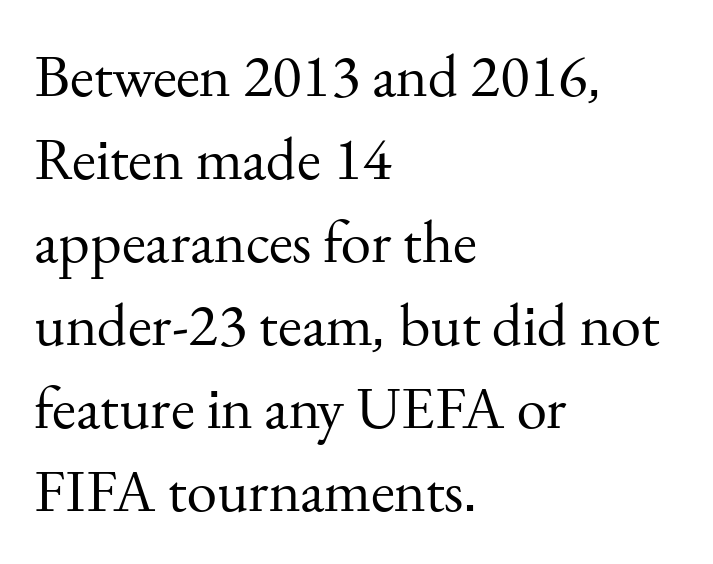
{"serif": "yes", "italic": "no", "bold": "no", "weight": "regular", "width": "normal", "stroke_contrast": "medium", "x_height": "small", "monospaced": "no", "underline": "no", "align": "left", "line_spacing": "normal", "line_spacing_ratio": 1.36, "letter_spacing": "normal", "letter_spacing_em": 0.0, "glyph_px": 61}
